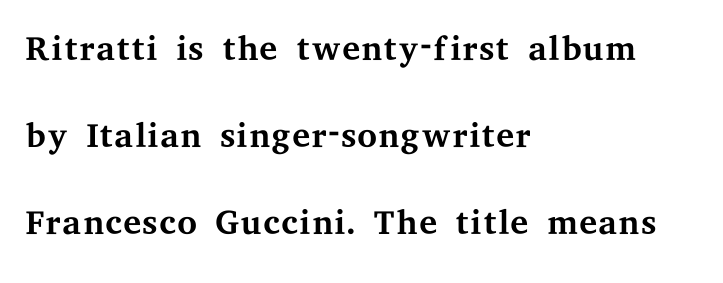
The image shows 51 px regular-weight, wide serif type, upright; set left-aligned, line spacing 1.71x, normal letter spacing, not underlined; medium stroke contrast and a medium x-height.
